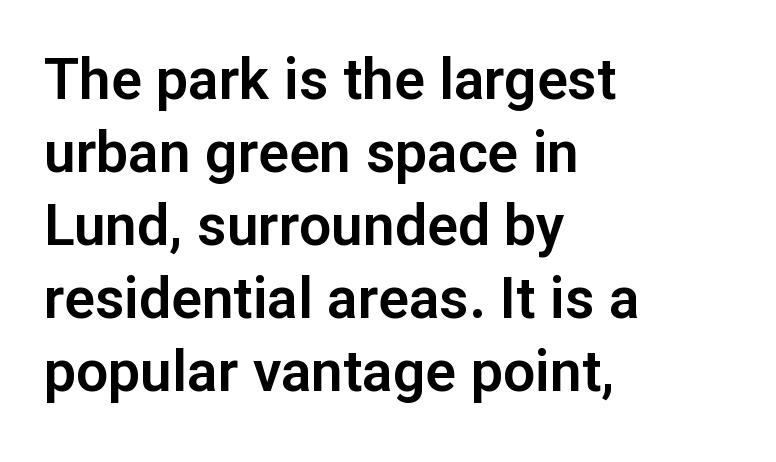
Q: Is the text italic (slanted)? A: No, it is upright.
Q: Is the typeface a serif or a sans-serif typeface? A: Sans-serif.
Q: Is the text underlined? A: No.
Q: How is the paragraph aligned? A: Left-aligned.
Q: Is the spacing between letters normal or unusually wide? A: Normal.
Q: Is the spacing between lines tight, normal or loose? A: Normal.
Q: Width (condensed, normal, or wide)? A: Normal.
Q: Stroke contrast? A: Low.
Q: x-height? A: Medium.
Q: Monospaced? A: No.
